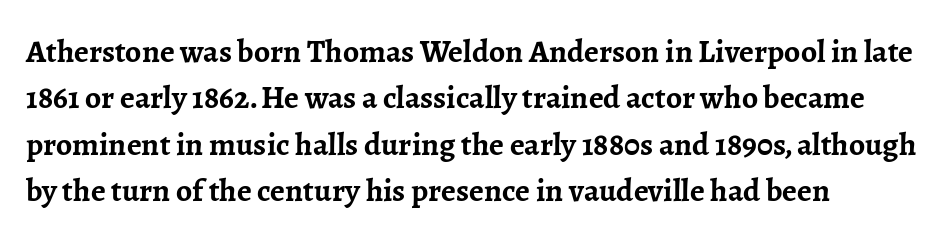
Q: Is the text bold? A: Yes.
Q: Is the text italic (slanted)? A: No, it is upright.
Q: Is the typeface a serif or a sans-serif typeface? A: Serif.
Q: Is the text underlined? A: No.
Q: How is the paragraph aligned? A: Left-aligned.
Q: Is the spacing between letters normal or unusually wide? A: Normal.
Q: Is the spacing between lines tight, normal or loose? A: Normal.
Q: Width (condensed, normal, or wide)? A: Normal.
Q: Stroke contrast? A: Low.
Q: x-height? A: Medium.
Q: Monospaced? A: No.
